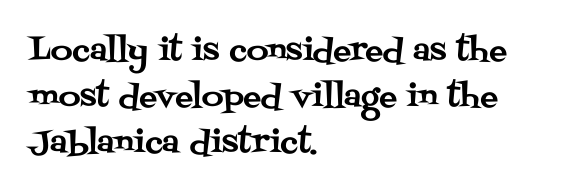
The image shows 30 px serif type, upright; set left-aligned, normal line spacing (1.53x), normal letter spacing, not underlined; medium stroke contrast and a large x-height.
